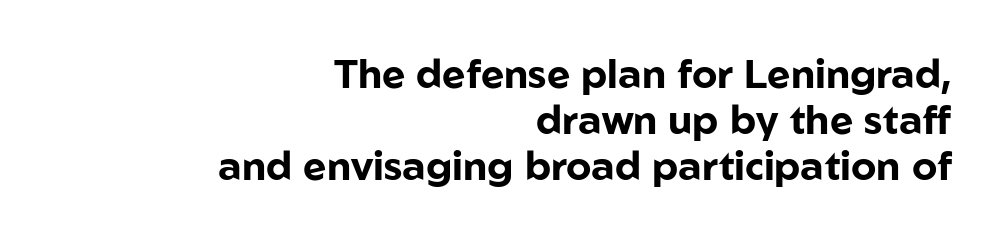
{"serif": "no", "italic": "no", "bold": "yes", "weight": "bold", "width": "normal", "stroke_contrast": "low", "x_height": "medium", "monospaced": "no", "underline": "no", "align": "right", "line_spacing": "tight", "line_spacing_ratio": 1.15, "letter_spacing": "normal", "letter_spacing_em": 0.0, "glyph_px": 40}
